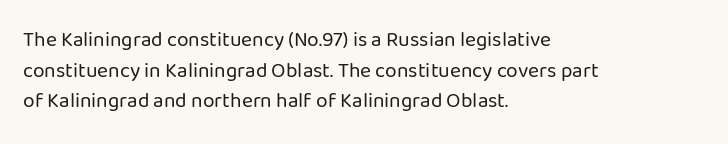
The image shows 21 px text type, upright; set left-aligned, normal line spacing (1.46x), normal letter spacing, not underlined.
